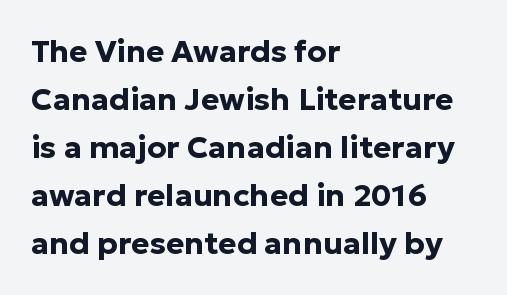
{"serif": "no", "italic": "no", "bold": "yes", "weight": "bold", "width": "normal", "stroke_contrast": "low", "x_height": "medium", "monospaced": "no", "underline": "no", "align": "left", "line_spacing": "normal", "line_spacing_ratio": 1.55, "letter_spacing": "normal", "letter_spacing_em": 0.0, "glyph_px": 31}
